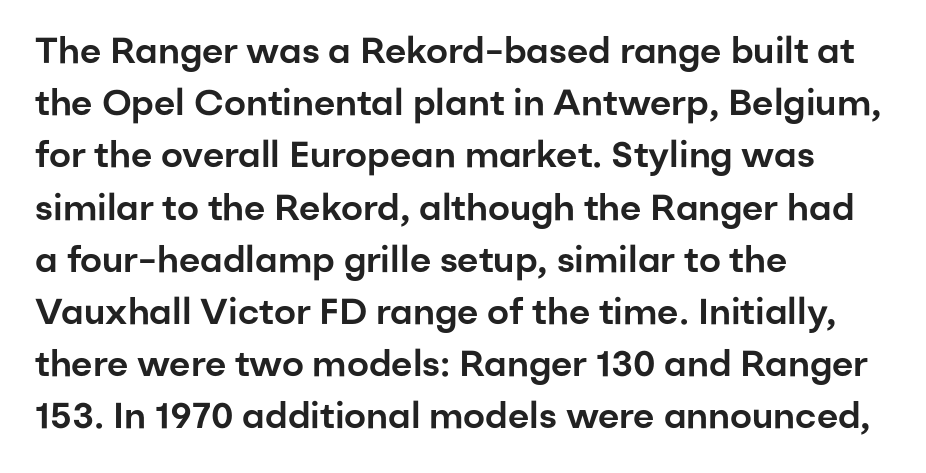
Q: Is the text italic (slanted)? A: No, it is upright.
Q: Is the typeface a serif or a sans-serif typeface? A: Sans-serif.
Q: Is the text underlined? A: No.
Q: How is the paragraph aligned? A: Left-aligned.
Q: Is the spacing between letters normal or unusually wide? A: Normal.
Q: Is the spacing between lines tight, normal or loose? A: Normal.
Q: Width (condensed, normal, or wide)? A: Normal.
Q: Stroke contrast? A: Low.
Q: x-height? A: Medium.
Q: Monospaced? A: No.
